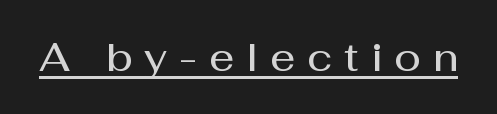
The image shows 39 px semibold sans-serif type, upright; set unusually wide letter spacing (+0.31 em), underlined; medium stroke contrast and a medium x-height.
